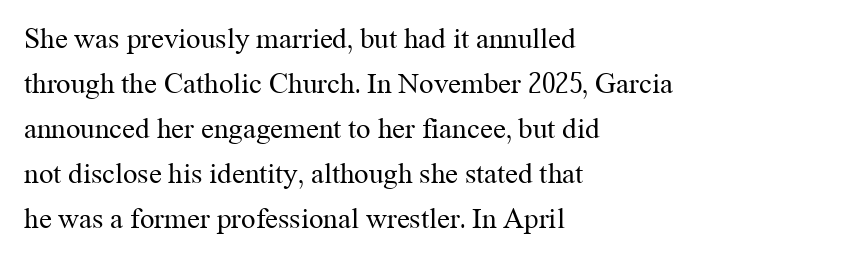
Q: Is the text bold? A: No.
Q: Is the text italic (slanted)? A: No, it is upright.
Q: Is the typeface a serif or a sans-serif typeface? A: Serif.
Q: Is the text underlined? A: No.
Q: How is the paragraph aligned? A: Left-aligned.
Q: Is the spacing between letters normal or unusually wide? A: Normal.
Q: Is the spacing between lines tight, normal or loose? A: Normal.
Q: Width (condensed, normal, or wide)? A: Normal.
Q: Stroke contrast? A: Medium.
Q: x-height? A: Medium.
Q: Monospaced? A: No.
